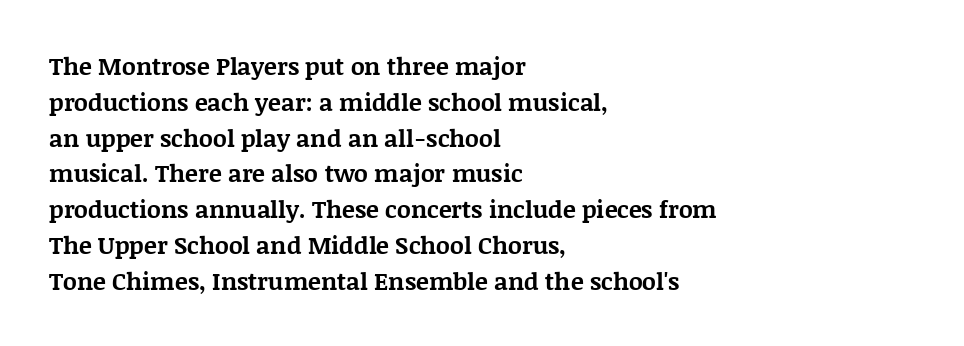
Italic: no, the glyphs are upright roman. Reading down the column, the eye jumps a familiar distance to each next line. Each row of text sits above clean, open space. Chunky letters — that's bold for sure.
